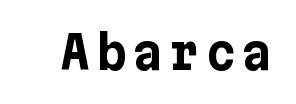
The image shows 46 px bold sans-serif type, upright; set not underlined; low stroke contrast and a medium x-height.
